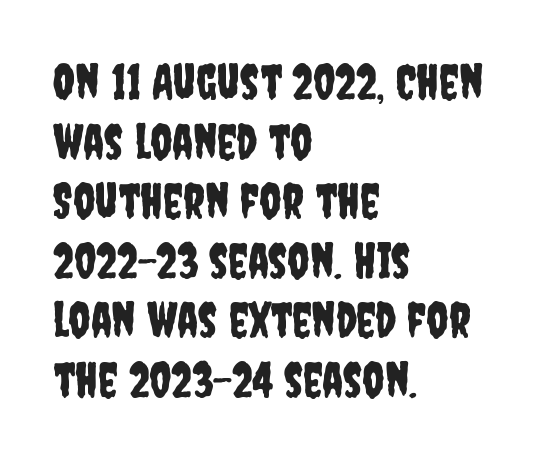
The axis of the letterforms is exactly vertical. Any mark beneath the type? The region is blank. Varying glyph widths throughout — classic text-font behaviour. Here the glyphs are tracked normally, forming tight word shapes. This rendering uses left alignment, leaving the right contour irregular. To sum up the face: it is a sans, with no serifs.
